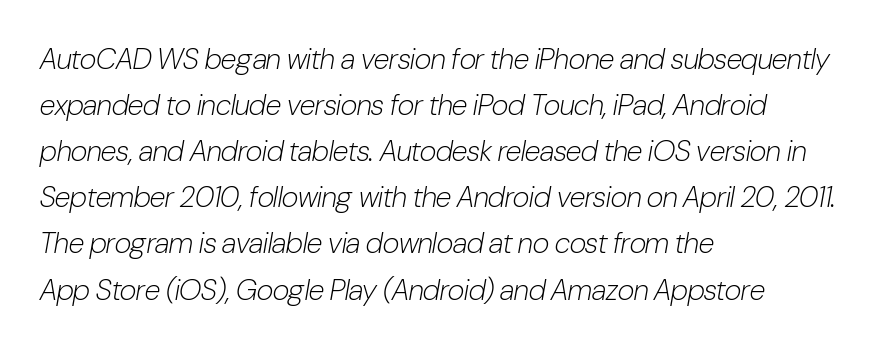
The rendering applies a slant to the glyphs. Unmarked baselines from the first word to the last. You could not count columns in this text — the font is proportionally spaced. Is the letter spacing exaggerated? No — it looks like the ordinary default. Is there much room between lines? A standard amount, neither cramped nor airy. Each stroke keeps to a modest, everyday thickness or less.
